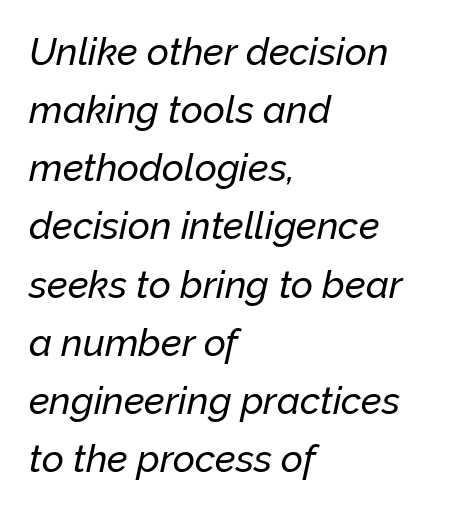
The image shows 38 px text type, italic (leaning right); set left-aligned, normal line spacing (1.53x), normal letter spacing, not underlined; low stroke contrast and a medium x-height.
